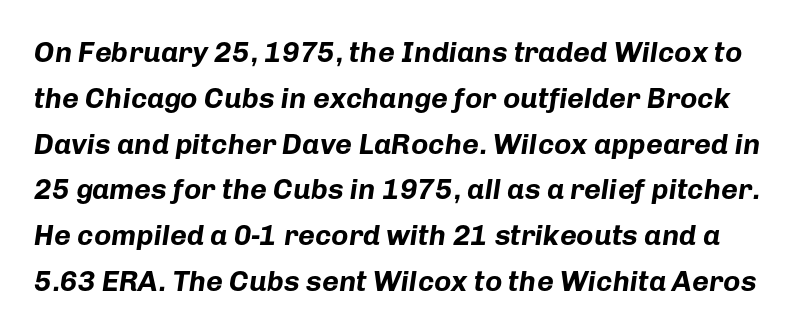
Q: Is the text bold? A: Yes.
Q: Is the text italic (slanted)? A: Yes, it leans right by about 8 degrees.
Q: Is the text underlined? A: No.
Q: Is the spacing between letters normal or unusually wide? A: Normal.
Q: Is the spacing between lines tight, normal or loose? A: Normal.
Q: Width (condensed, normal, or wide)? A: Normal.
Q: Stroke contrast? A: Low.
Q: x-height? A: Medium.
Q: Monospaced? A: No.
